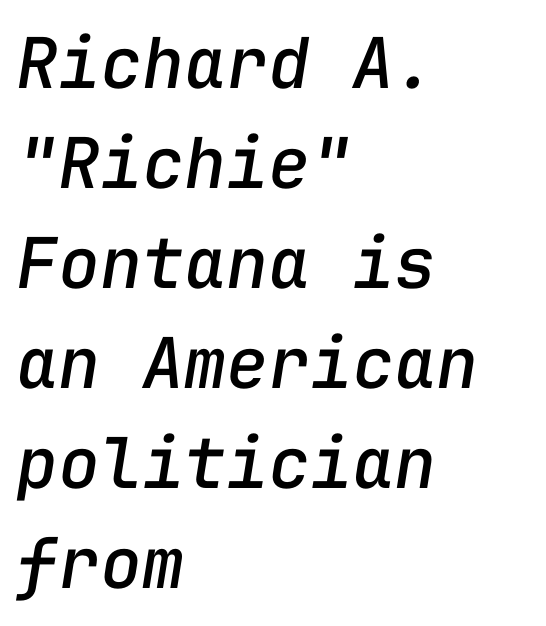
Leading matches the norm, producing a regular column. Check the space under the baseline: it is left empty. Monospaced: the letters line up in strict vertical columns. Default kerning and tracking; the words read as compact shapes.
